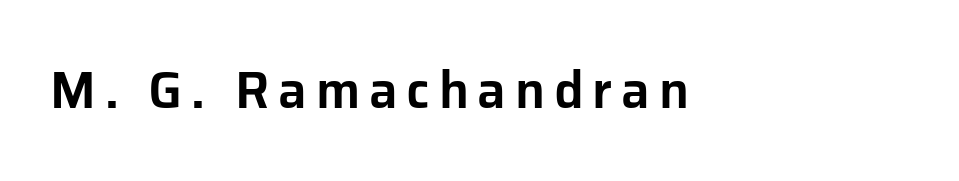
Q: Is the text italic (slanted)? A: No, it is upright.
Q: Is the typeface a serif or a sans-serif typeface? A: Sans-serif.
Q: Is the text underlined? A: No.
Q: How is the paragraph aligned? A: Left-aligned.
Q: Width (condensed, normal, or wide)? A: Normal.
Q: Stroke contrast? A: Low.
Q: x-height? A: Medium.
Q: Monospaced? A: No.
